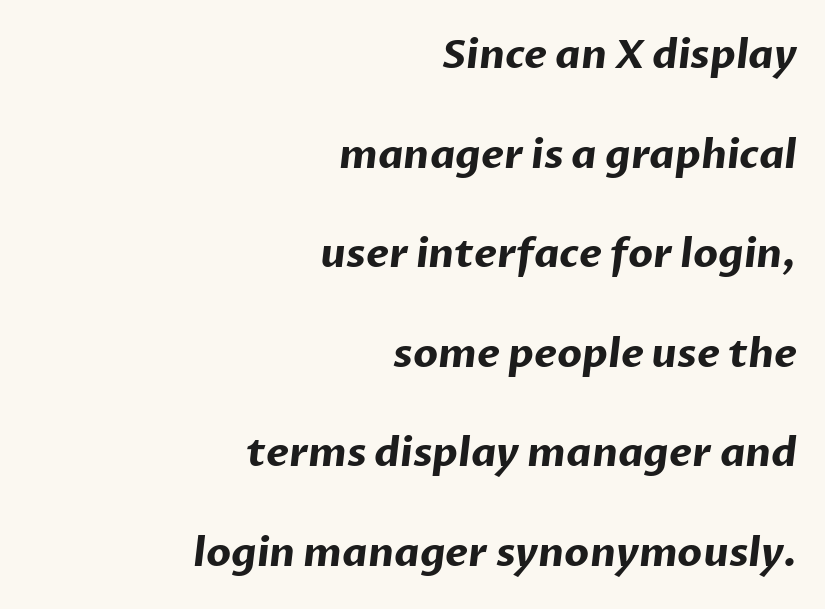
Q: Is the text bold? A: Yes.
Q: Is the typeface a serif or a sans-serif typeface? A: Sans-serif.
Q: Is the text underlined? A: No.
Q: How is the paragraph aligned? A: Right-aligned.
Q: Is the spacing between letters normal or unusually wide? A: Normal.
Q: Is the spacing between lines tight, normal or loose? A: Loose.
Q: Width (condensed, normal, or wide)? A: Normal.
Q: Stroke contrast? A: Low.
Q: x-height? A: Medium.
Q: Monospaced? A: No.
